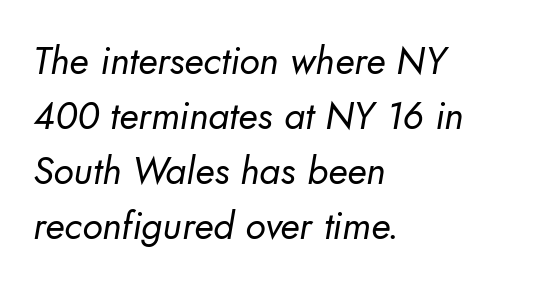
The image shows 38 px regular-weight sans-serif type; set left-aligned, normal line spacing (1.45x), normal letter spacing, not underlined; low stroke contrast and a small x-height.
